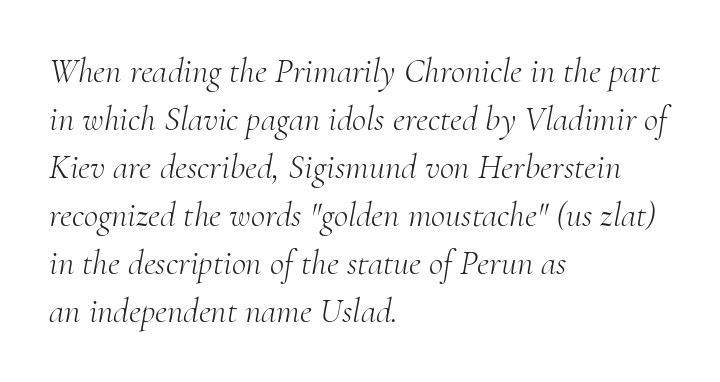
{"serif": "yes", "italic": "yes", "lean": "right", "slant_degrees": 10, "bold": "no", "weight": "light", "width": "normal", "stroke_contrast": "medium", "x_height": "small", "monospaced": "no", "underline": "no", "align": "left", "line_spacing": "normal", "line_spacing_ratio": 1.37, "letter_spacing": "normal", "letter_spacing_em": 0.0, "glyph_px": 35}
